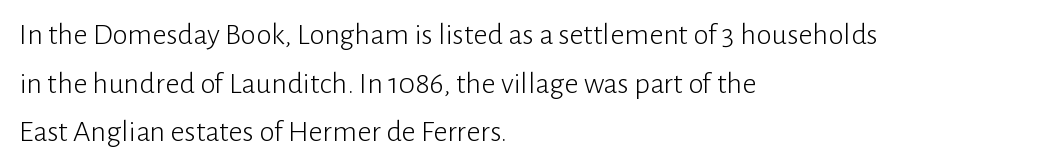
This rendering leaves character spacing at its baseline value. Is the type heavy? It reads as light-to-regular instead. A normal amount of white space separates one row of letters from the next. The letters advance in unequal steps, a hallmark of proportional type. The rendering shows plain stroke endings on the letterforms — a sans-serif design. Characters remain perfectly vertical along every line.
